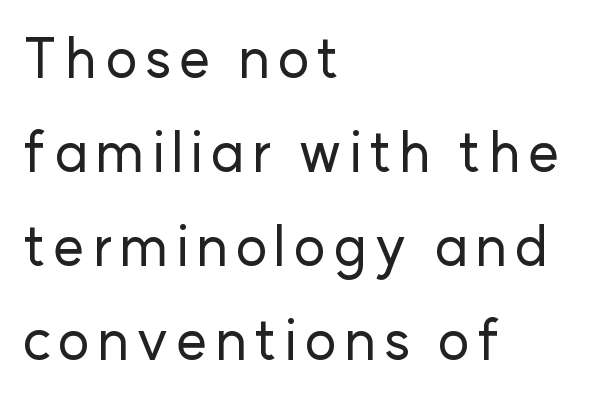
{"serif": "no", "italic": "no", "width": "normal", "stroke_contrast": "low", "x_height": "medium", "monospaced": "no", "underline": "no", "align": "left", "line_spacing_ratio": 1.71, "glyph_px": 55}
